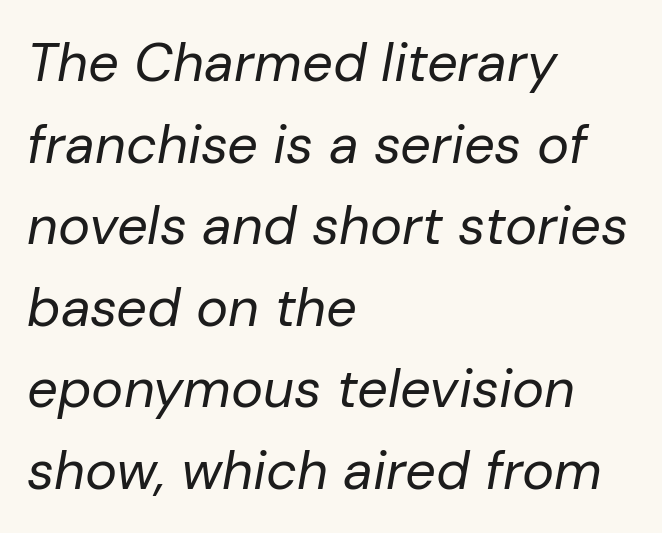
{"italic": "yes", "lean": "right", "slant_degrees": 10, "bold": "no", "weight": "regular", "width": "normal", "stroke_contrast": "low", "x_height": "medium", "monospaced": "no", "underline": "no", "align": "left", "line_spacing": "normal", "line_spacing_ratio": 1.51, "letter_spacing": "normal", "letter_spacing_em": 0.0, "glyph_px": 54}
